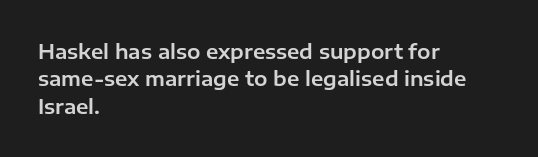
The specimen omits any rule beneath the text block's lines. The face used here is rendered with its standard letterfit. Posture: straight, roman, zero tilt. A student would call this left alignment; a typographer would say flush left, rag right. If you measured baseline to baseline, you'd find a middling distance.
